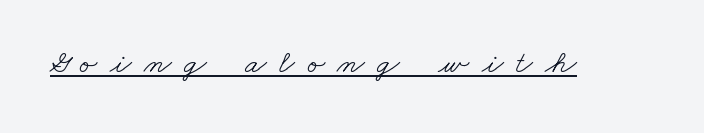
Each letter keeps its own natural width here, so spacing adapts to shape. The passage shown has open, widely tracked lettering throughout. Classification — serif. You can see a thin bar hugging the bottom of the glyphs. The strokes are not fattened; the text isn't bold.
